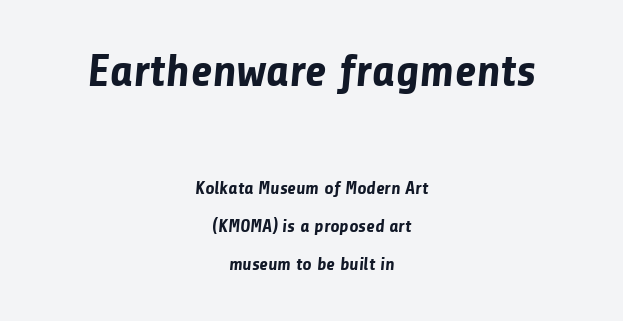
The image shows 46 px bold sans-serif type; set centered, loose line spacing (2.1x), normal letter spacing, not underlined; the first (top) block is 2.56x larger; low stroke contrast and a medium x-height.
